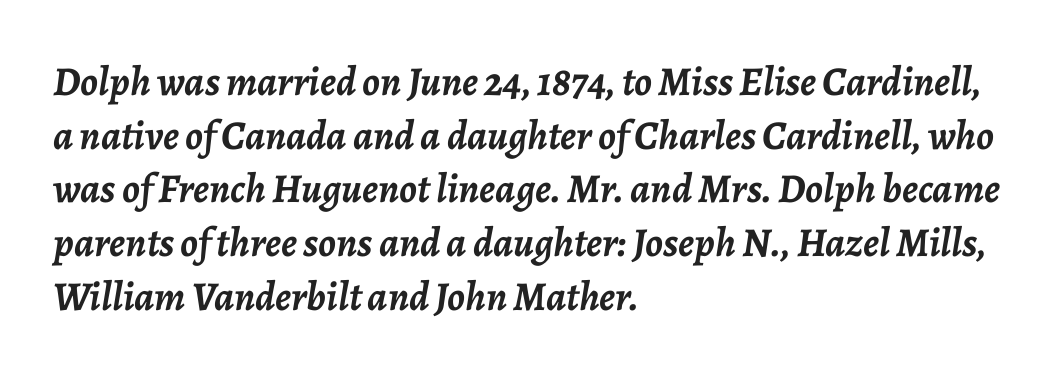
Q: Is the text bold? A: Yes.
Q: Is the text italic (slanted)? A: Yes, it leans right by about 7 degrees.
Q: Is the text underlined? A: No.
Q: How is the paragraph aligned? A: Left-aligned.
Q: Is the spacing between letters normal or unusually wide? A: Normal.
Q: Is the spacing between lines tight, normal or loose? A: Normal.
Q: Width (condensed, normal, or wide)? A: Normal.
Q: Stroke contrast? A: Low.
Q: x-height? A: Medium.
Q: Monospaced? A: No.
